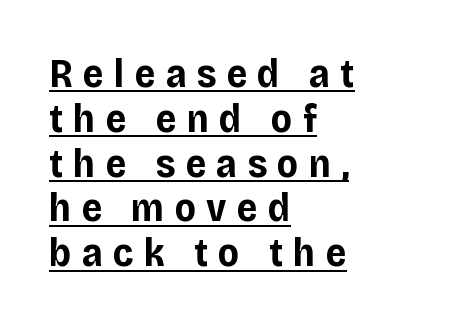
The image shows 40 px bold sans-serif type, upright; set left-aligned, tight line spacing (1.12x), unusually wide letter spacing (+0.26 em), underlined; low stroke contrast and a large x-height.
